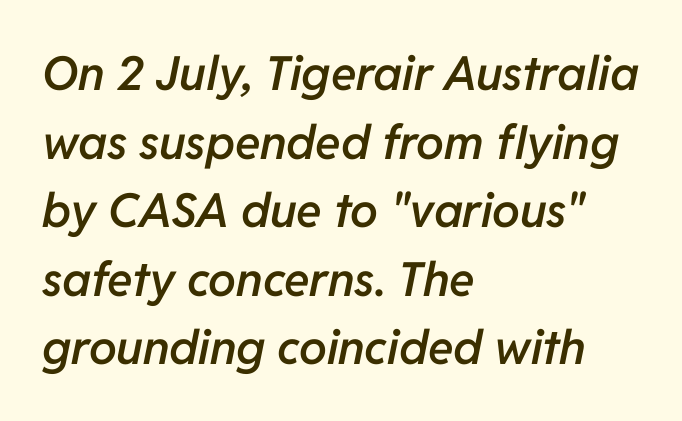
{"italic": "yes", "lean": "right", "slant_degrees": 11, "bold": "semi", "weight": "semibold", "width": "normal", "stroke_contrast": "low", "x_height": "medium", "monospaced": "no", "underline": "no", "align": "left", "line_spacing": "normal", "line_spacing_ratio": 1.46, "letter_spacing": "normal", "letter_spacing_em": 0.0, "glyph_px": 47}
